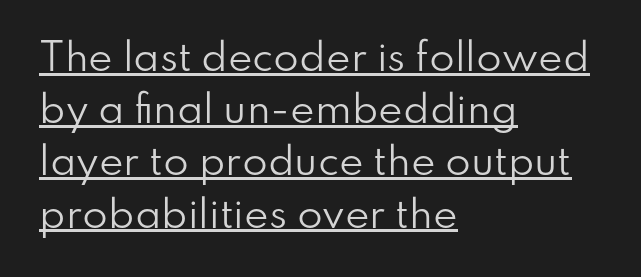
{"serif": "no", "italic": "no", "bold": "no", "weight": "regular", "width": "normal", "stroke_contrast": "low", "x_height": "small", "monospaced": "no", "underline": "yes", "align": "left", "line_spacing": "normal", "line_spacing_ratio": 1.41, "letter_spacing": "normal", "letter_spacing_em": 0.0, "glyph_px": 37}
